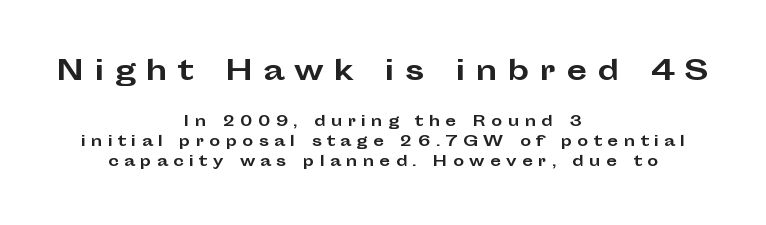
Q: Is the text bold? A: Yes.
Q: Is the text italic (slanted)? A: No, it is upright.
Q: Is the text underlined? A: No.
Q: How is the paragraph aligned? A: Centered.
Q: Is the spacing between letters normal or unusually wide? A: Unusually wide.
Q: Is the spacing between lines tight, normal or loose? A: Normal.
Q: Which block of text is set in a larger size, the first (top) or the second (bottom)? A: The first (top) one.
